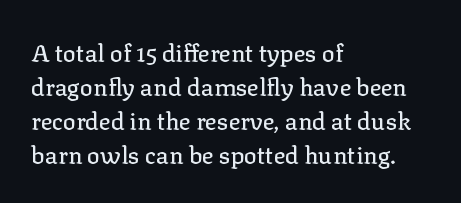
Here the glyphs are tracked normally, forming tight word shapes. A typesetter would call this leading conventional body-copy spacing. Descenders hang freely into open space. Typeset ragged right — the left edge is the straight one. Posture: upright roman.
